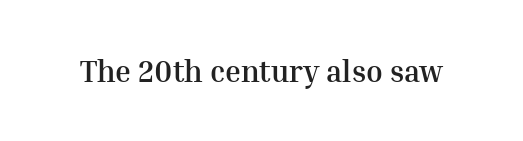
The image shows 30 px semibold serif type, upright; set normal letter spacing, not underlined; medium stroke contrast and a medium x-height.
